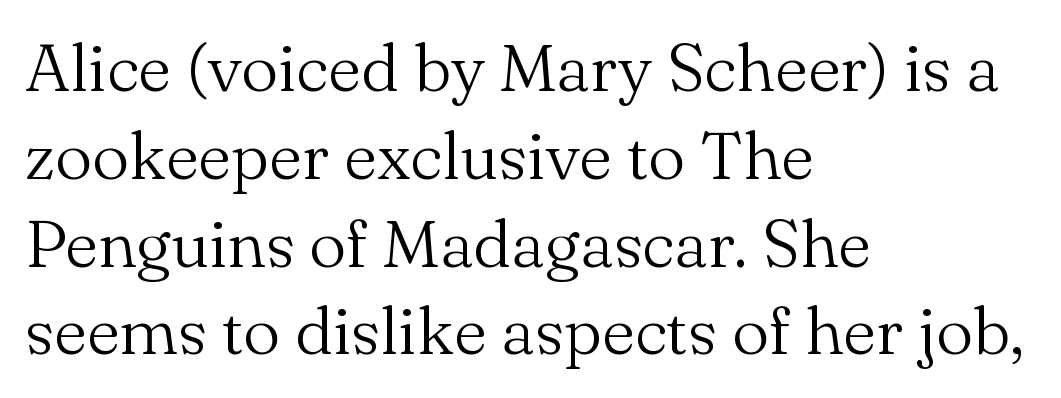
The passage shown is typed in a proportional face where columns would drift. Small tapered or slab feet sit at the stroke ends, so this counts as serif. In CSS terms this would be text-align: left. Tall strokes in this sample are plumb rather than angled. The font sits on the lighter half of the weight spectrum, regular included.
